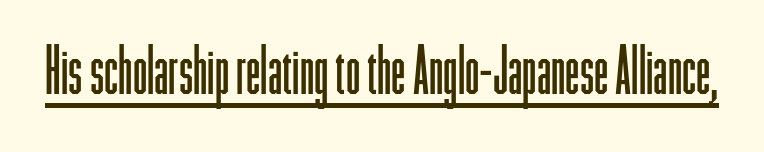
Q: Is the text bold? A: No.
Q: Is the text italic (slanted)? A: No, it is upright.
Q: Is the typeface a serif or a sans-serif typeface? A: Sans-serif.
Q: Is the text underlined? A: Yes.
Q: Is the spacing between letters normal or unusually wide? A: Normal.
Q: Width (condensed, normal, or wide)? A: Condensed.
Q: Stroke contrast? A: Low.
Q: x-height? A: Medium.
Q: Monospaced? A: No.
